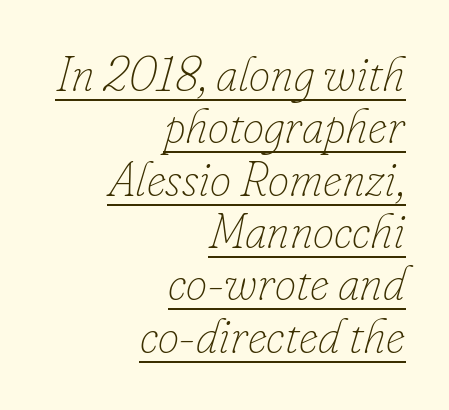
Q: Is the text bold? A: No.
Q: Is the text italic (slanted)? A: Yes, it leans right by about 16 degrees.
Q: Is the text underlined? A: Yes.
Q: How is the paragraph aligned? A: Right-aligned.
Q: Is the spacing between letters normal or unusually wide? A: Normal.
Q: Is the spacing between lines tight, normal or loose? A: Tight.
Q: Width (condensed, normal, or wide)? A: Normal.
Q: Stroke contrast? A: Low.
Q: x-height? A: Small.
Q: Monospaced? A: No.
